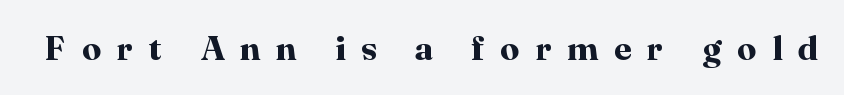
Q: Is the text bold? A: Yes.
Q: Is the text italic (slanted)? A: No, it is upright.
Q: Is the typeface a serif or a sans-serif typeface? A: Serif.
Q: Is the text underlined? A: No.
Q: Is the spacing between letters normal or unusually wide? A: Unusually wide.
Q: Width (condensed, normal, or wide)? A: Normal.
Q: Stroke contrast? A: High.
Q: x-height? A: Medium.
Q: Monospaced? A: No.
